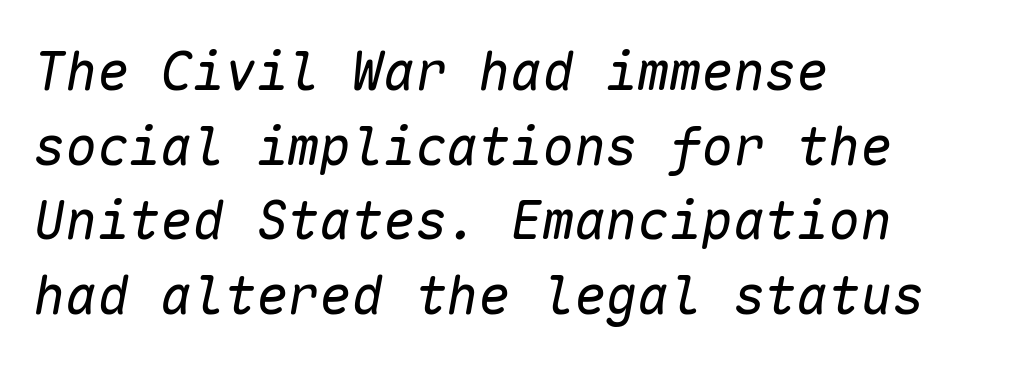
Q: Is the text bold? A: No.
Q: Is the text italic (slanted)? A: Yes, it leans right by about 10 degrees.
Q: Is the text underlined? A: No.
Q: How is the paragraph aligned? A: Left-aligned.
Q: Is the spacing between letters normal or unusually wide? A: Normal.
Q: Is the spacing between lines tight, normal or loose? A: Normal.
Q: Width (condensed, normal, or wide)? A: Normal.
Q: Stroke contrast? A: Low.
Q: x-height? A: Medium.
Q: Monospaced? A: Yes.
